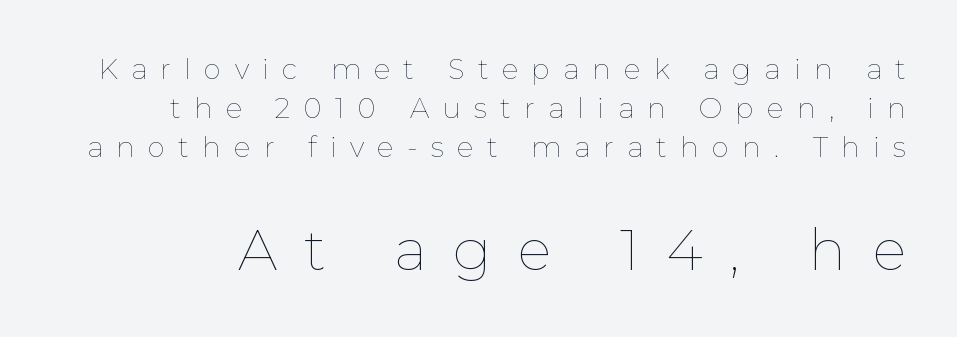
The image shows 57 px thin type, upright; set normal line spacing (1.4x), unusually wide letter spacing (+0.47 em), not underlined; the second (bottom) block is 2.04x larger; low stroke contrast and a medium x-height.
